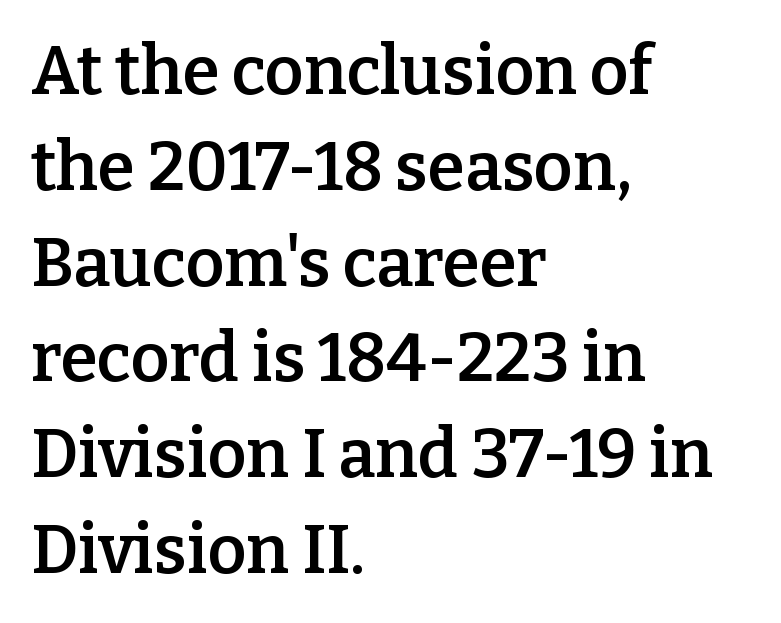
The rows are spaced the way most documents space them. There is no visible air inserted between adjacent glyphs. Letterform terminals end in serifs throughout the passage. The text block is weighted toward the left margin, trailing off unevenly rightward.
